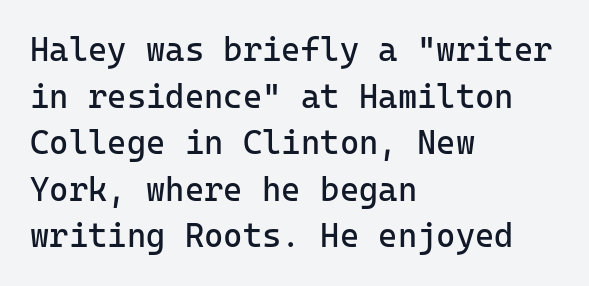
The rendering uses typewriter-style spacing with identical character cells. Interline gaps are of average width in this sample. The space directly below the letters is spotless. Left-aligned paragraph, ragged on the right.
